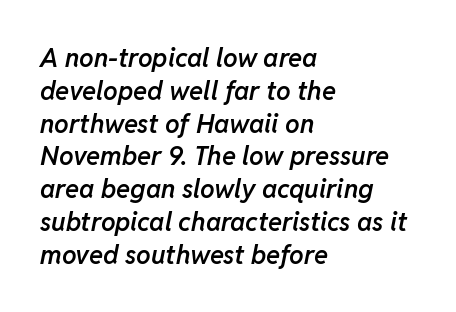
{"italic": "yes", "lean": "right", "slant_degrees": 11, "bold": "semi", "underline": "no", "align": "left", "line_spacing": "normal", "line_spacing_ratio": 1.26, "letter_spacing": "normal", "letter_spacing_em": 0.0, "glyph_px": 26}
